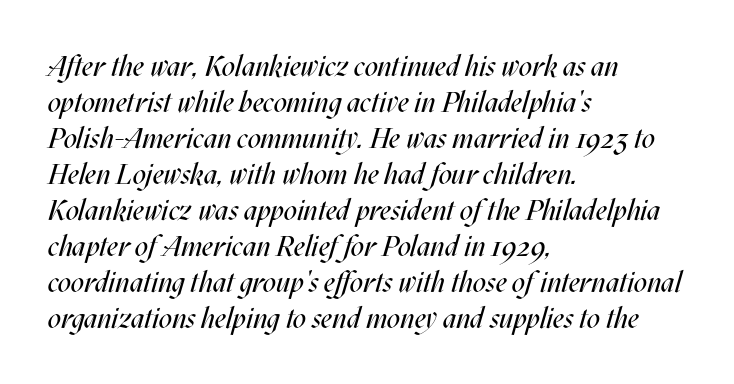
Q: Is the text bold? A: No.
Q: Is the text italic (slanted)? A: Yes, it leans right by about 17 degrees.
Q: Is the text underlined? A: No.
Q: How is the paragraph aligned? A: Left-aligned.
Q: Is the spacing between letters normal or unusually wide? A: Normal.
Q: Width (condensed, normal, or wide)? A: Condensed.
Q: Stroke contrast? A: Medium.
Q: x-height? A: Large.
Q: Monospaced? A: No.
